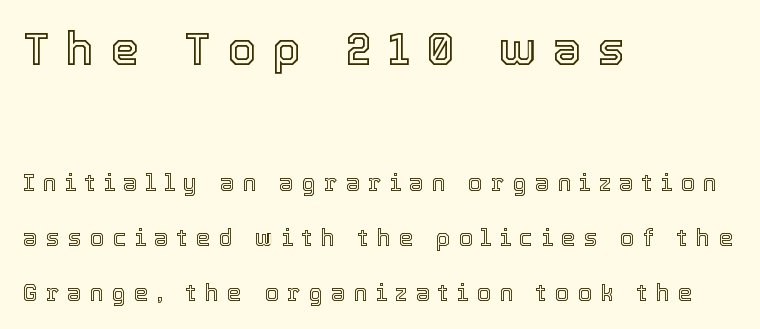
The tracking jumps out immediately: characters are airy and widely separated. Leading is clearly above the norm, producing a sparse column. Line starts are locked; line ends wander. Descender tails drop into unmarked territory.
